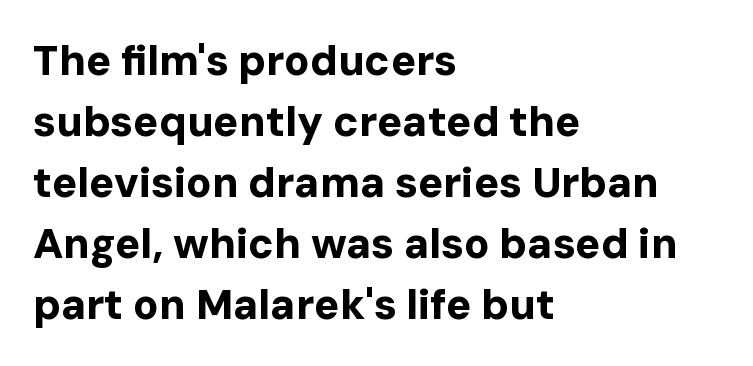
{"serif": "no", "italic": "no", "bold": "yes", "weight": "bold", "width": "normal", "stroke_contrast": "low", "x_height": "medium", "monospaced": "no", "underline": "no", "align": "left", "line_spacing": "normal", "line_spacing_ratio": 1.45, "letter_spacing": "normal", "letter_spacing_em": 0.0, "glyph_px": 42}
